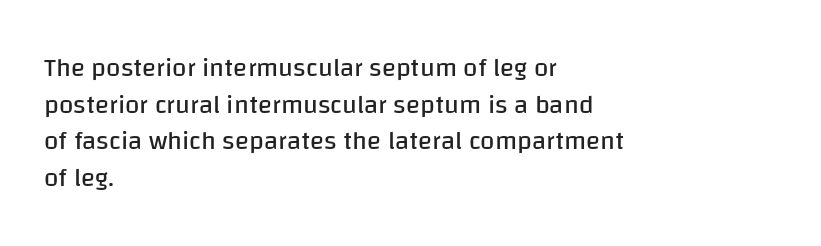
Q: Is the text bold? A: No.
Q: Is the text italic (slanted)? A: No, it is upright.
Q: Is the text underlined? A: No.
Q: How is the paragraph aligned? A: Left-aligned.
Q: Is the spacing between letters normal or unusually wide? A: Normal.
Q: Is the spacing between lines tight, normal or loose? A: Normal.
